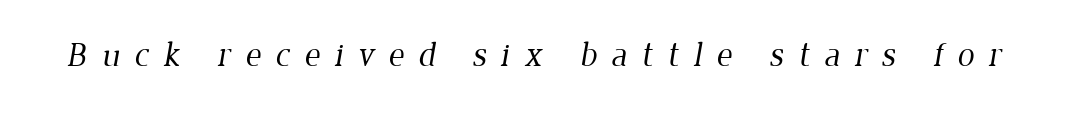
Q: Is the text bold? A: No.
Q: Is the typeface a serif or a sans-serif typeface? A: Serif.
Q: Is the text underlined? A: No.
Q: Is the spacing between letters normal or unusually wide? A: Unusually wide.
Q: Width (condensed, normal, or wide)? A: Normal.
Q: Stroke contrast? A: Low.
Q: x-height? A: Medium.
Q: Monospaced? A: No.
